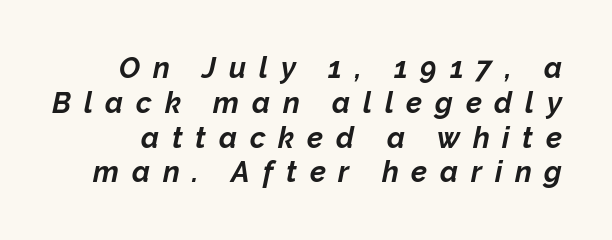
Inter-character spacing is expanded well beyond the font's built-in metrics. Is the type bold? Yes — the strokes are clearly thick and heavy. Underlining? Definitely not there. The specimen reads as italic at a glance. Each letter keeps its own natural width here, so spacing adapts to shape.
